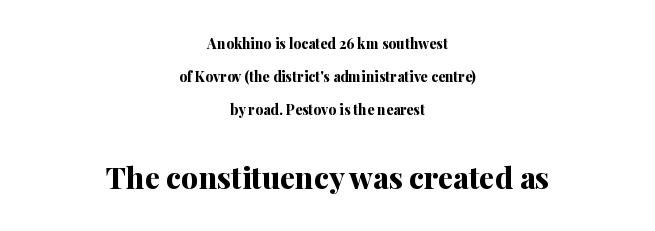
{"serif": "yes", "italic": "no", "bold": "yes", "weight": "bold", "width": "normal", "stroke_contrast": "medium", "x_height": "medium", "monospaced": "no", "underline": "no", "align": "center", "line_spacing": "loose", "line_spacing_ratio": 2.36, "letter_spacing": "normal", "letter_spacing_em": 0.0, "larger_block": "second", "size_ratio": 2.14, "glyph_px": 30}
